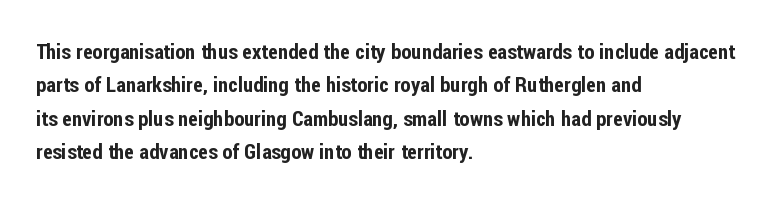
Nobody drew a line under any word here. A student would call this left alignment; a typographer would say flush left, rag right. Rendered with straight, roman letterforms. In terms of leading, this rendering sits right in the middle. Characters follow at the spacing the type designer built in.
